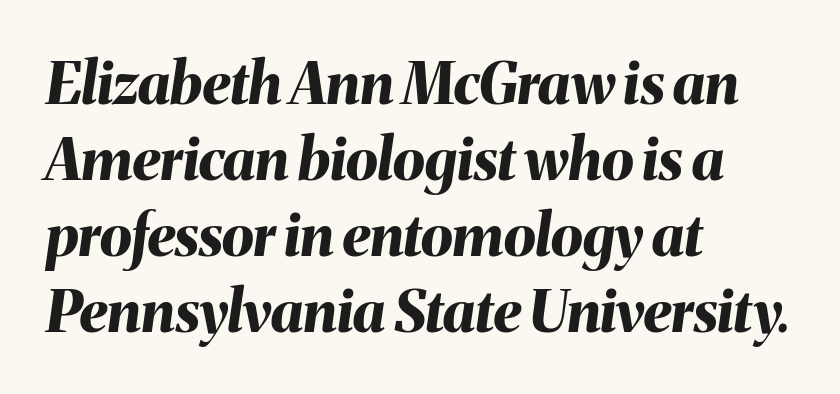
{"italic": "yes", "lean": "right", "slant_degrees": 8, "bold": "yes", "weight": "bold", "width": "normal", "stroke_contrast": "medium", "x_height": "medium", "monospaced": "no", "underline": "no", "align": "left", "line_spacing": "normal", "line_spacing_ratio": 1.31, "letter_spacing": "normal", "letter_spacing_em": 0.0, "glyph_px": 58}
